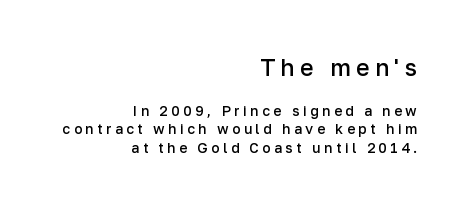
The image shows 23 px text type, upright; set right-aligned, normal line spacing (1.32x), unusually wide letter spacing (+0.24 em), not underlined; the first (top) block is 1.64x larger.
